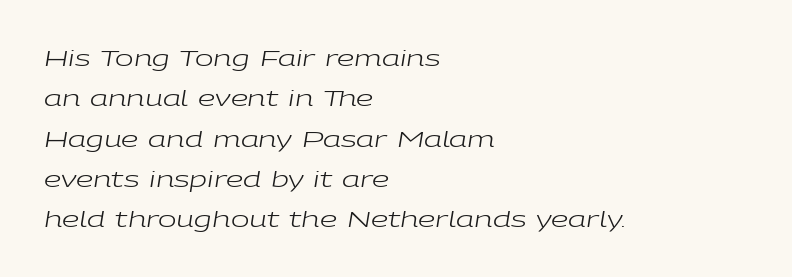
Default kerning and tracking; the words read as compact shapes. The strokes are not fattened; the text isn't bold. The paragraph shown leans on its left margin. Words float on clear page, feet unadorned.
